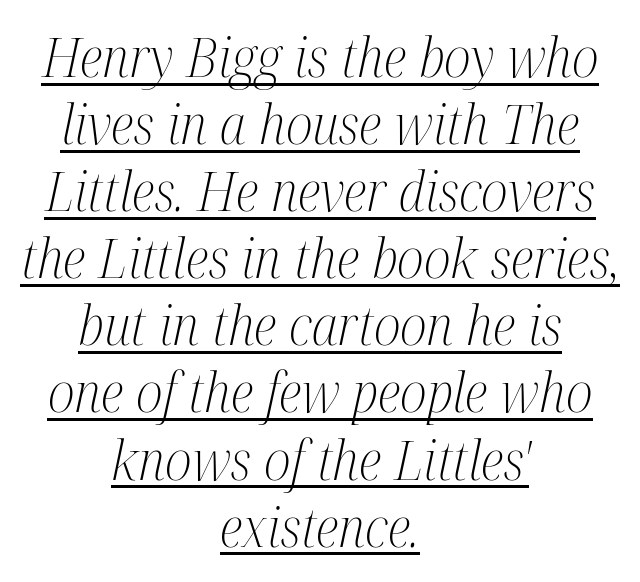
The image shows 55 px light, condensed serif type, italic (leaning right); set centered, line spacing 1.22x, normal letter spacing, underlined; medium stroke contrast and a medium x-height.
